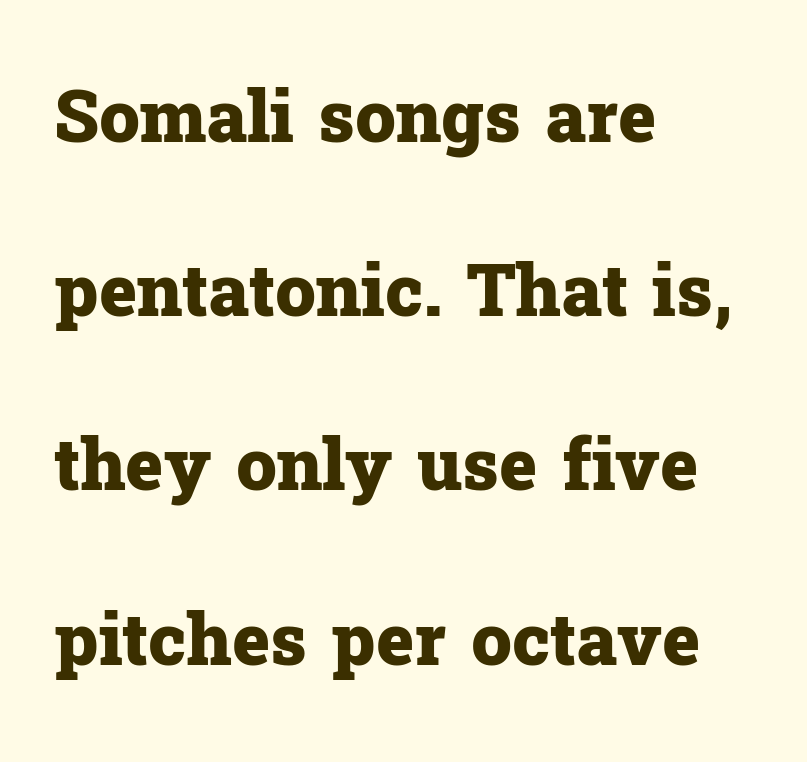
Q: Is the text bold? A: Yes.
Q: Is the text italic (slanted)? A: No, it is upright.
Q: Is the typeface a serif or a sans-serif typeface? A: Serif.
Q: Is the text underlined? A: No.
Q: How is the paragraph aligned? A: Left-aligned.
Q: Is the spacing between letters normal or unusually wide? A: Normal.
Q: Is the spacing between lines tight, normal or loose? A: Loose.
Q: Width (condensed, normal, or wide)? A: Normal.
Q: Stroke contrast? A: Low.
Q: x-height? A: Medium.
Q: Monospaced? A: No.
